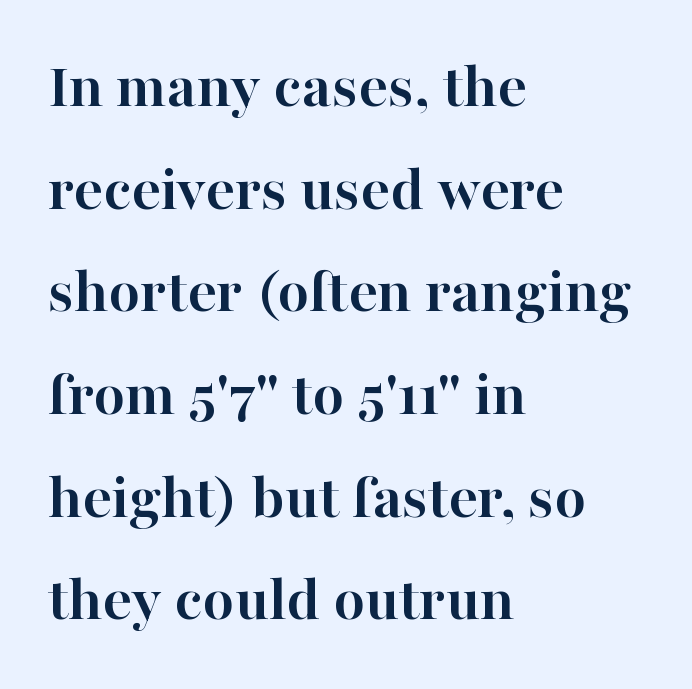
The image shows 65 px semibold serif type, upright; set left-aligned, normal line spacing (1.58x), normal letter spacing, not underlined; high stroke contrast and a medium x-height.
